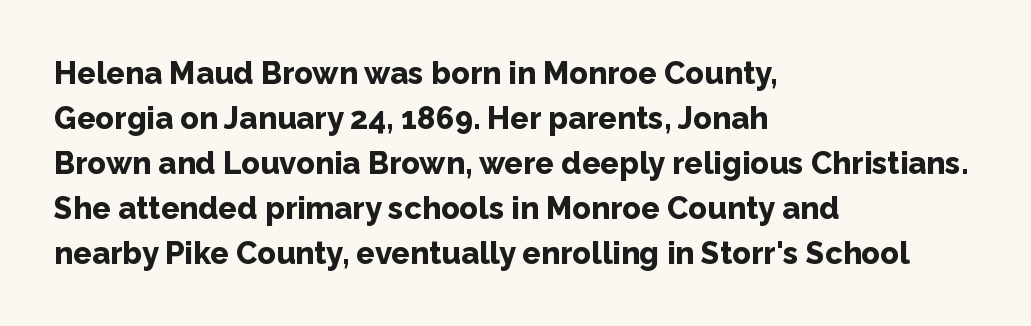
{"serif": "no", "italic": "no", "bold": "yes", "weight": "bold", "width": "normal", "stroke_contrast": "low", "x_height": "medium", "monospaced": "no", "underline": "no", "align": "left", "line_spacing": "normal", "line_spacing_ratio": 1.45, "letter_spacing": "normal", "letter_spacing_em": 0.0, "glyph_px": 31}
